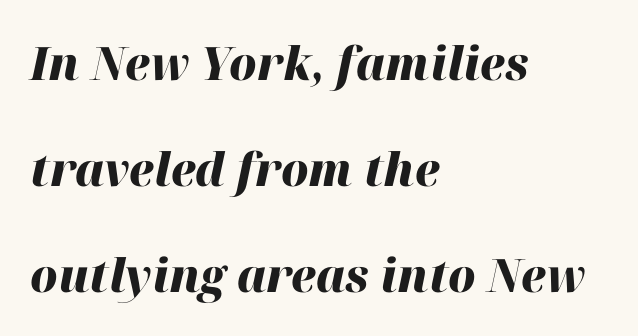
The glyphs have the mass of a bold cut. Regarding leading, the lines here are spaced well apart. The glyphs look as if they've been sheared to an angle. Default kerning and tracking; the words read as compact shapes.
